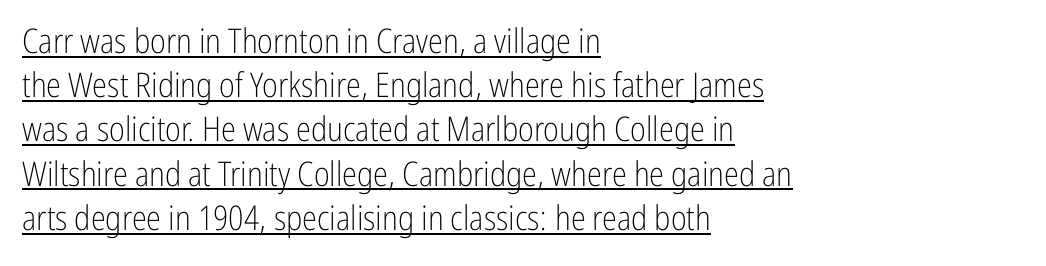
Q: Is the text bold? A: No.
Q: Is the text italic (slanted)? A: No, it is upright.
Q: Is the typeface a serif or a sans-serif typeface? A: Sans-serif.
Q: Is the text underlined? A: Yes.
Q: How is the paragraph aligned? A: Left-aligned.
Q: Is the spacing between letters normal or unusually wide? A: Normal.
Q: Is the spacing between lines tight, normal or loose? A: Normal.
Q: Width (condensed, normal, or wide)? A: Condensed.
Q: Stroke contrast? A: Low.
Q: x-height? A: Medium.
Q: Monospaced? A: No.
